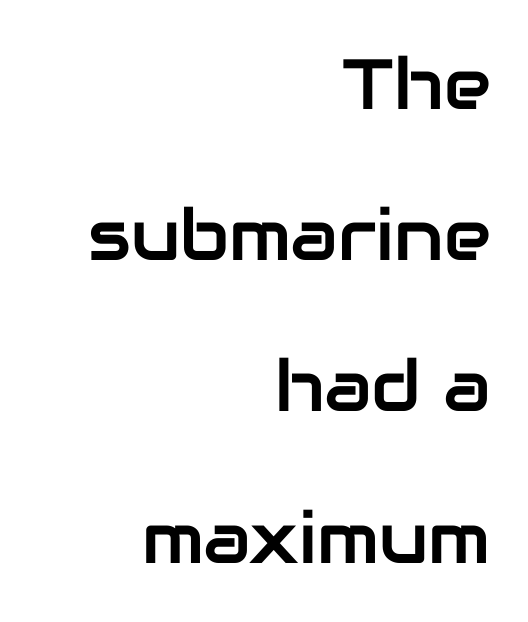
Here the designer chose a conventional face with non-uniform glyph widths. It's the straight-up-and-down kind of type. Descenders are the only things crossing below the line. Vertical spacing — loose. The glyphs in this specimen are sans serif. Inter-character spacing is left at the font's built-in metrics.
